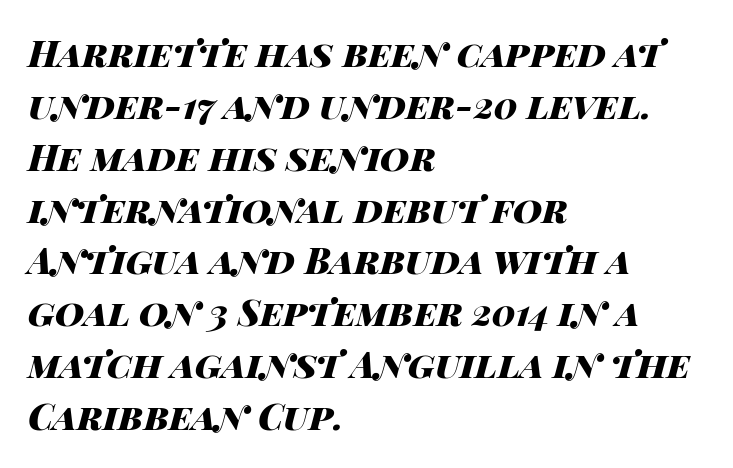
The image shows 36 px heavy, wide type, italic (leaning right); set left-aligned, normal line spacing (1.44x), normal letter spacing, not underlined; high stroke contrast and a large x-height.
